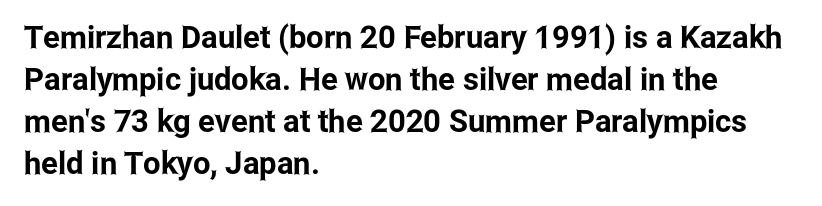
The image shows 31 px condensed sans-serif type, upright; set left-aligned, normal line spacing (1.35x), normal letter spacing, not underlined; low stroke contrast and a medium x-height.
